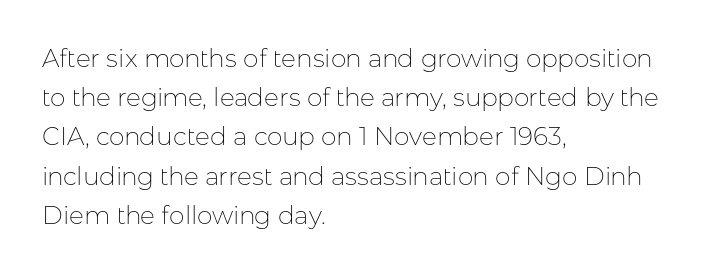
{"italic": "no", "bold": "no", "underline": "no", "align": "left", "line_spacing": "normal", "line_spacing_ratio": 1.57, "letter_spacing": "normal", "letter_spacing_em": 0.0, "glyph_px": 25}
